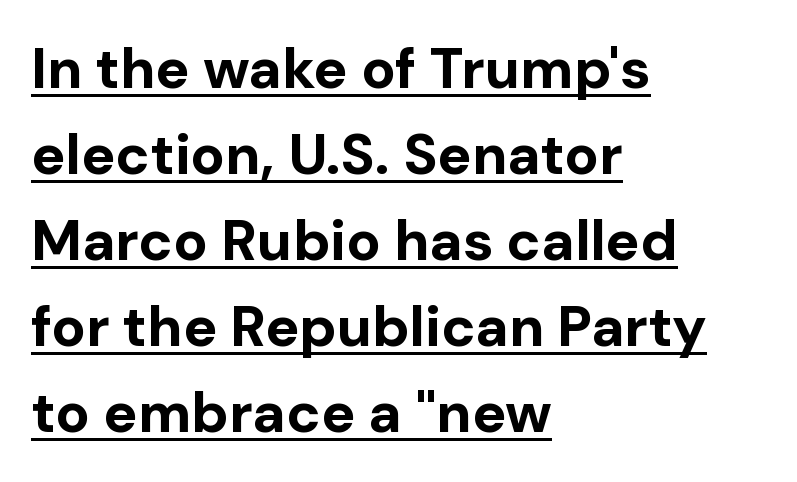
{"serif": "no", "italic": "no", "bold": "yes", "weight": "bold", "width": "normal", "stroke_contrast": "low", "x_height": "medium", "monospaced": "no", "underline": "yes", "align": "left", "line_spacing": "normal", "line_spacing_ratio": 1.51, "letter_spacing": "normal", "letter_spacing_em": 0.0, "glyph_px": 57}
